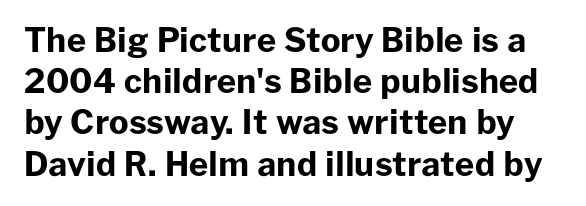
{"serif": "no", "italic": "no", "bold": "yes", "weight": "bold", "width": "normal", "stroke_contrast": "low", "x_height": "medium", "monospaced": "no", "underline": "no", "line_spacing": "normal", "line_spacing_ratio": 1.25, "letter_spacing": "normal", "letter_spacing_em": 0.0, "glyph_px": 33}
